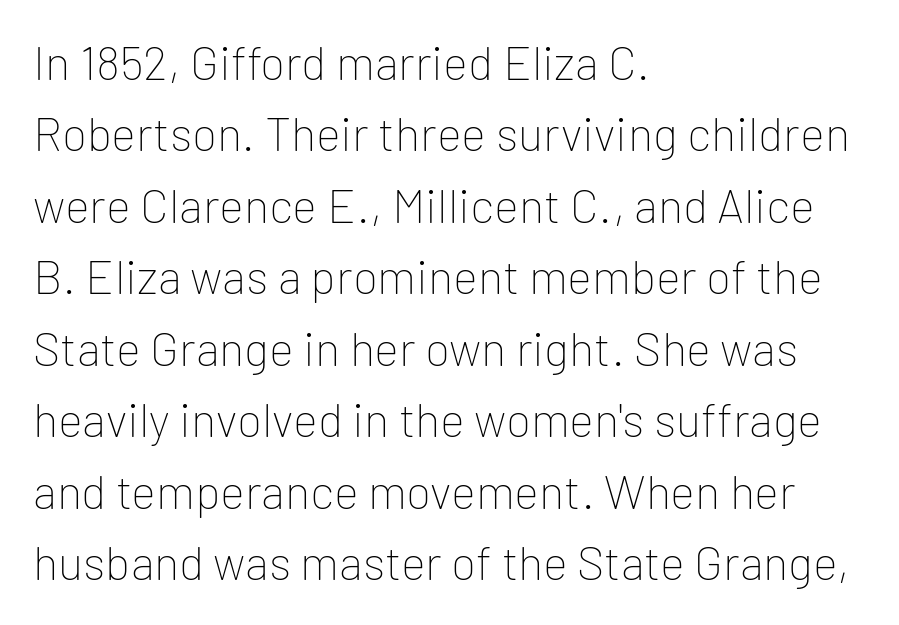
Looks like regular typesetting: each glyph gets only the width it needs. A light-to-regular cut is what we see here. Only glyphs here, with clear space below each row. Posture: straight, roman, zero tilt.
